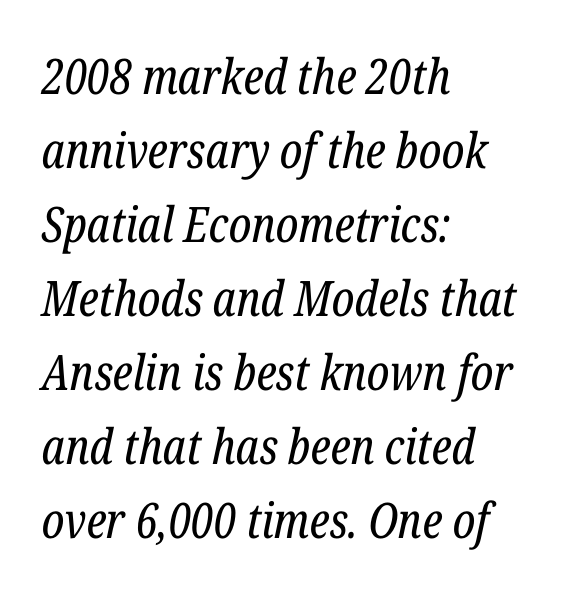
{"serif": "yes", "italic": "yes", "lean": "right", "slant_degrees": 12, "bold": "no", "weight": "regular", "width": "condensed", "stroke_contrast": "low", "x_height": "medium", "monospaced": "no", "underline": "no", "align": "left", "line_spacing": "normal", "line_spacing_ratio": 1.51, "letter_spacing": "normal", "letter_spacing_em": 0.0, "glyph_px": 49}
